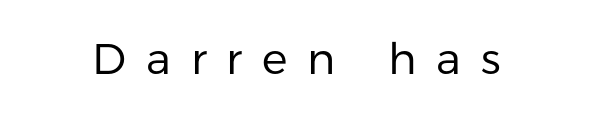
Q: Is the text bold? A: No.
Q: Is the text italic (slanted)? A: No, it is upright.
Q: Is the typeface a serif or a sans-serif typeface? A: Sans-serif.
Q: Is the text underlined? A: No.
Q: Is the spacing between letters normal or unusually wide? A: Unusually wide.
Q: Width (condensed, normal, or wide)? A: Normal.
Q: Stroke contrast? A: Low.
Q: x-height? A: Medium.
Q: Monospaced? A: No.
